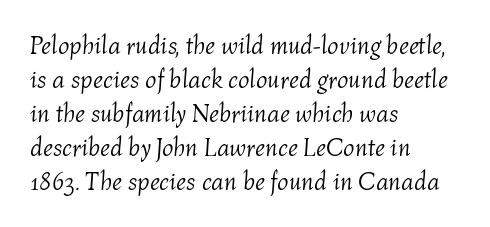
Q: Is the text bold? A: No.
Q: Is the text italic (slanted)? A: Yes, it leans right by about 4 degrees.
Q: Is the text underlined? A: No.
Q: How is the paragraph aligned? A: Left-aligned.
Q: Is the spacing between letters normal or unusually wide? A: Normal.
Q: Is the spacing between lines tight, normal or loose? A: Normal.
